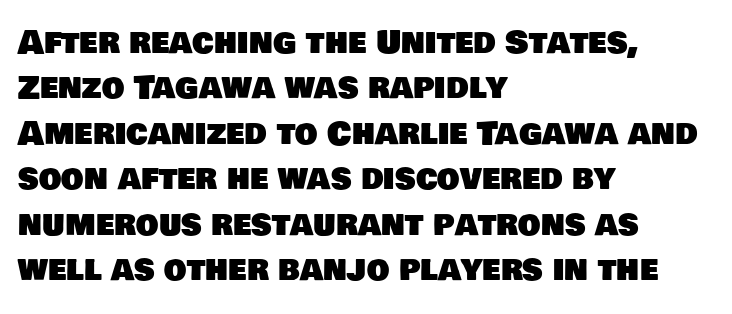
{"serif": "no", "width": "normal", "stroke_contrast": "low", "x_height": "large", "monospaced": "no", "underline": "no", "align": "left", "line_spacing": "normal", "line_spacing_ratio": 1.42, "letter_spacing": "normal", "letter_spacing_em": 0.0, "glyph_px": 32}
